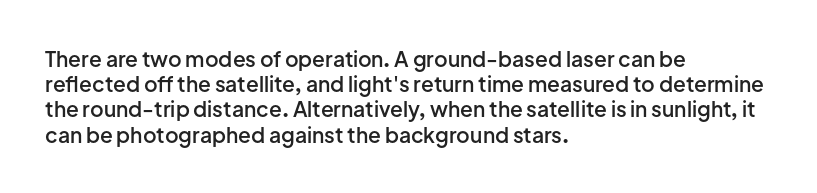
Stems and bowls a touch heavier than normal — semibold. This sample uses plain, unmodified letter spacing. The text block is weighted toward the left margin, trailing off unevenly rightward. Do the letters lean? They stand straight. Beneath every word, the page is bare.
